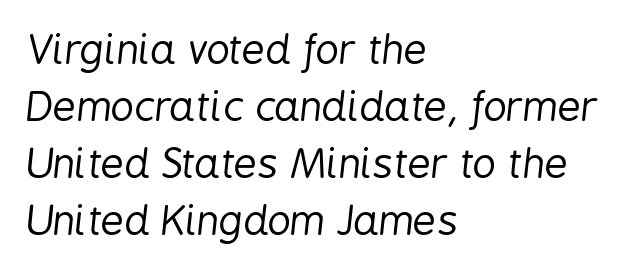
Observe the lean: these are italic letterforms. The setting favours the left margin, as ordinary paragraphs usually do. The gaps between neighbouring characters are ordinary and unremarkable. Stroke thickness stays within the range of a standard reading face or lighter.
